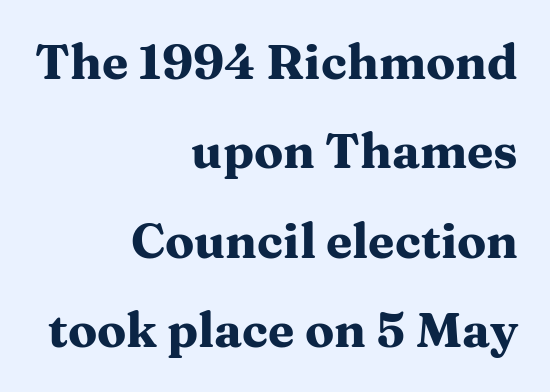
The image shows 48 px heavy, wide serif type, upright; set right-aligned, line spacing 1.86x, normal letter spacing, not underlined; medium stroke contrast and a medium x-height.
